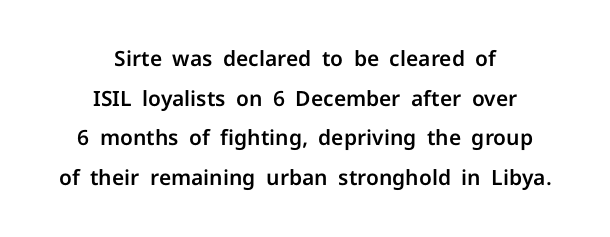
There is no visible air inserted between adjacent glyphs. Nope, not italic — everything's standing straight. Line starts and ends both wander, symmetrically. Check the space under the baseline: it is left empty.
